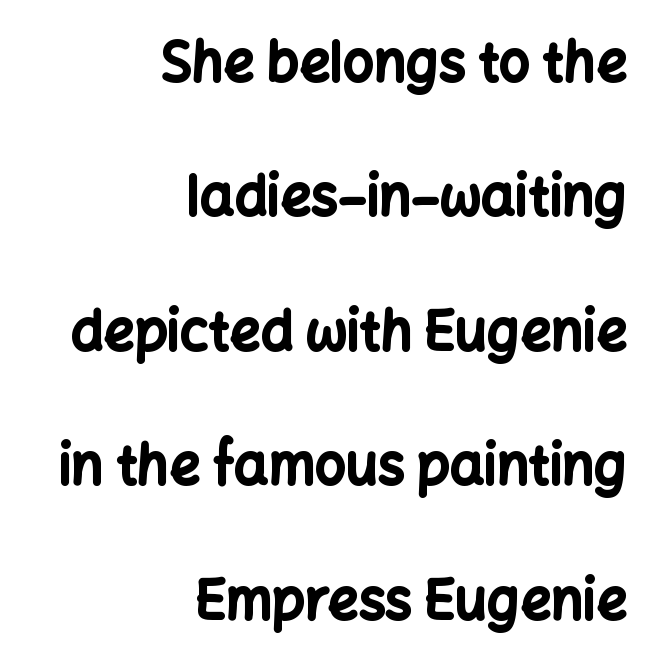
Q: Is the text bold? A: Yes.
Q: Is the text italic (slanted)? A: No, it is upright.
Q: Is the typeface a serif or a sans-serif typeface? A: Sans-serif.
Q: Is the text underlined? A: No.
Q: How is the paragraph aligned? A: Right-aligned.
Q: Is the spacing between letters normal or unusually wide? A: Normal.
Q: Is the spacing between lines tight, normal or loose? A: Loose.
Q: Width (condensed, normal, or wide)? A: Normal.
Q: Stroke contrast? A: Low.
Q: x-height? A: Medium.
Q: Monospaced? A: No.
